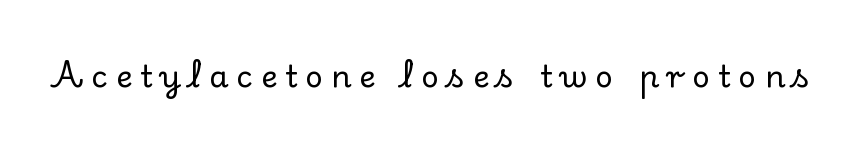
Q: Is the text italic (slanted)? A: No, it is upright.
Q: Is the typeface a serif or a sans-serif typeface? A: Serif.
Q: Is the text underlined? A: No.
Q: Is the spacing between letters normal or unusually wide? A: Unusually wide.
Q: Width (condensed, normal, or wide)? A: Normal.
Q: Stroke contrast? A: Low.
Q: x-height? A: Small.
Q: Monospaced? A: No.
